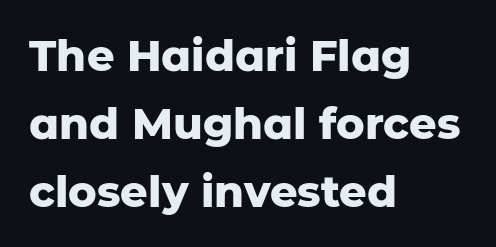
The image shows 43 px heavy sans-serif type, upright; set left-aligned, normal line spacing (1.58x), normal letter spacing, not underlined; low stroke contrast and a medium x-height.
